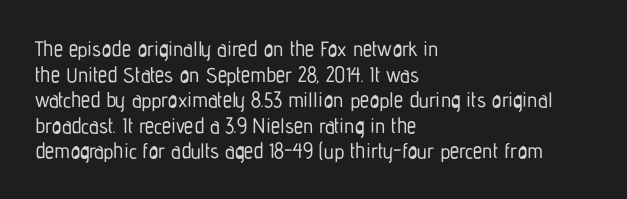
{"italic": "no", "underline": "no", "align": "left", "line_spacing_ratio": 1.22, "letter_spacing": "normal", "letter_spacing_em": 0.0, "glyph_px": 21}
